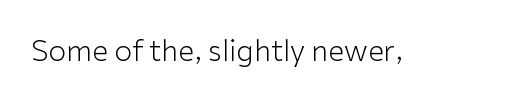
{"serif": "no", "italic": "no", "bold": "no", "weight": "light", "width": "normal", "stroke_contrast": "low", "x_height": "medium", "monospaced": "no", "underline": "no", "letter_spacing": "normal", "letter_spacing_em": 0.0, "glyph_px": 29}
